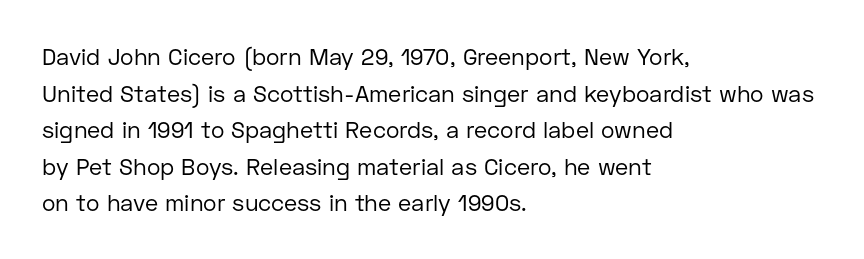
The image shows 23 px text type, upright; set left-aligned, normal line spacing (1.59x), normal letter spacing, not underlined.
